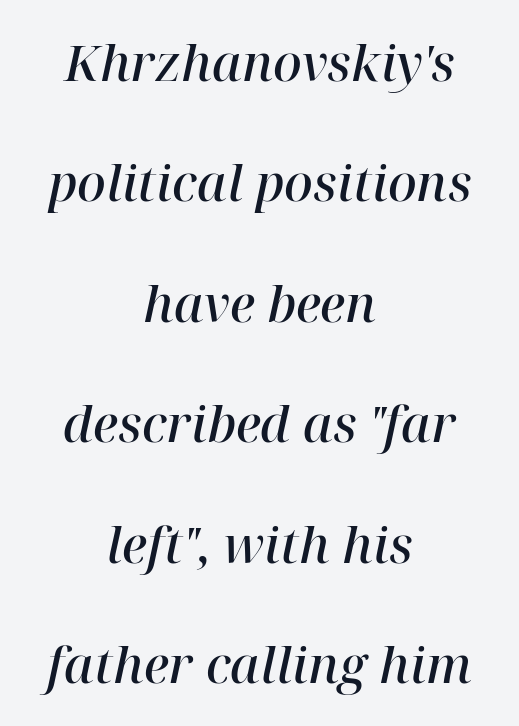
{"serif": "yes", "italic": "yes", "lean": "right", "slant_degrees": 12, "bold": "semi", "weight": "semibold", "width": "normal", "stroke_contrast": "high", "x_height": "medium", "monospaced": "no", "underline": "no", "align": "center", "line_spacing": "loose", "line_spacing_ratio": 2.41, "letter_spacing": "normal", "letter_spacing_em": 0.0, "glyph_px": 50}
